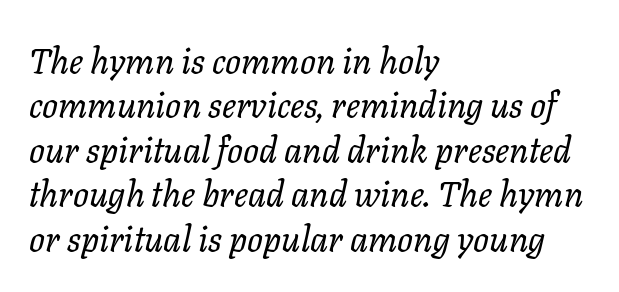
Q: Is the text bold? A: No.
Q: Is the text italic (slanted)? A: Yes, it leans right by about 11 degrees.
Q: Is the text underlined? A: No.
Q: How is the paragraph aligned? A: Left-aligned.
Q: Is the spacing between letters normal or unusually wide? A: Normal.
Q: Is the spacing between lines tight, normal or loose? A: Normal.
Q: Width (condensed, normal, or wide)? A: Normal.
Q: Stroke contrast? A: Low.
Q: x-height? A: Medium.
Q: Monospaced? A: No.
